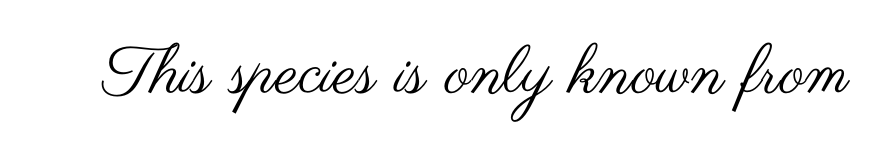
Nothing unusual about the tracking: characters are spaced as the font intends. No extra ink here — the face is not bold. Just letters on the line, the space beneath them empty. The characters display no serif detailing; their extremities are plain.
